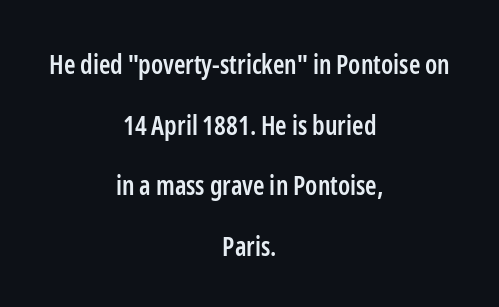
The image shows 26 px text type, upright; set centered, loose line spacing (2.33x), normal letter spacing, not underlined.
